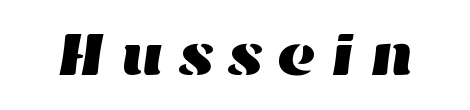
Q: Is the text underlined? A: No.
Q: Is the spacing between letters normal or unusually wide? A: Unusually wide.
Q: Width (condensed, normal, or wide)? A: Wide.
Q: Stroke contrast? A: High.
Q: x-height? A: Medium.
Q: Monospaced? A: No.
